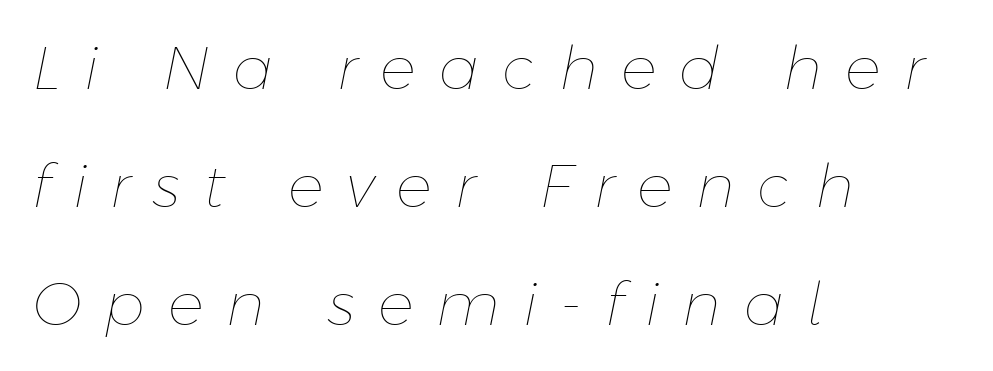
The image shows 60 px thin type, italic (leaning right); set left-aligned, loose line spacing (1.97x), unusually wide letter spacing (+0.38 em), not underlined; low stroke contrast and a medium x-height.
